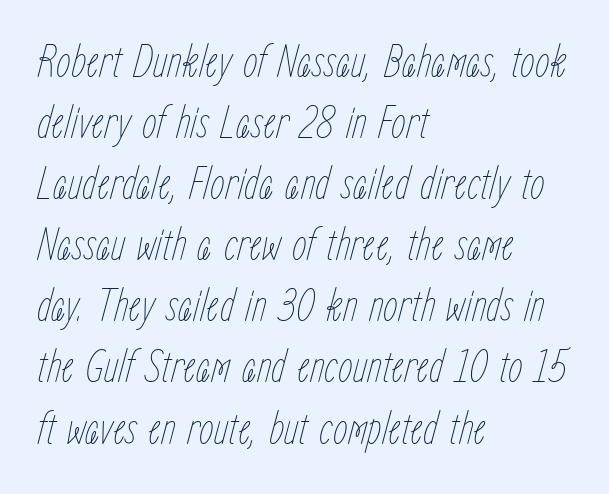
Horizontal alignment here is leftward, the default for most running prose. Style check: oblique. A bare baseline throughout the passage. Compared with typical paragraphs, the rows here are spaced about the same. Unbolded letterforms with no extra heft. The passage shown is typed in a proportional face where columns would drift.
